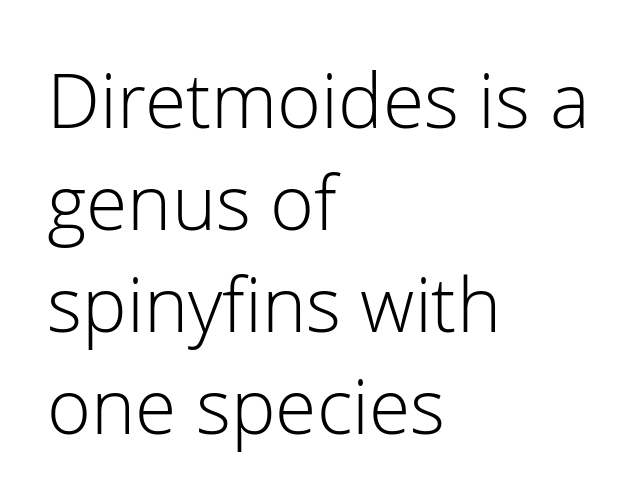
Q: Is the text bold? A: No.
Q: Is the text italic (slanted)? A: No, it is upright.
Q: Is the typeface a serif or a sans-serif typeface? A: Sans-serif.
Q: Is the text underlined? A: No.
Q: How is the paragraph aligned? A: Left-aligned.
Q: Is the spacing between letters normal or unusually wide? A: Normal.
Q: Is the spacing between lines tight, normal or loose? A: Normal.
Q: Width (condensed, normal, or wide)? A: Normal.
Q: Stroke contrast? A: Low.
Q: x-height? A: Medium.
Q: Monospaced? A: No.
